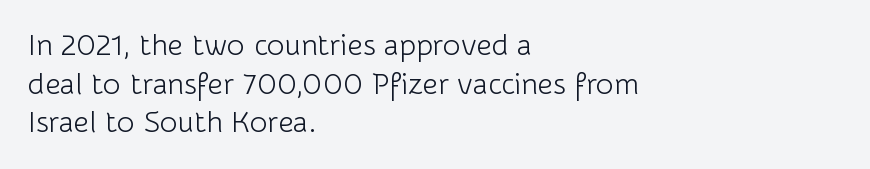
The image shows 30 px light sans-serif type, upright; set left-aligned, normal line spacing (1.29x), normal letter spacing, not underlined; low stroke contrast and a medium x-height.
